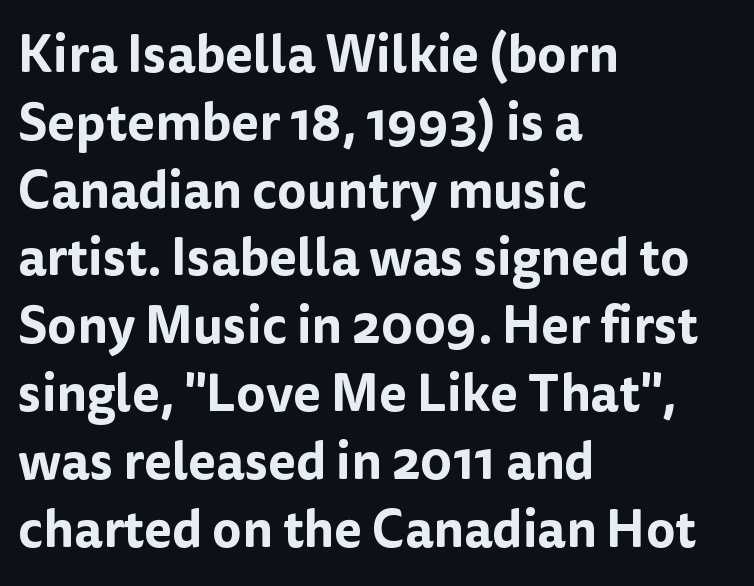
In terms of letterform style, serifs are entirely absent. Do the letters lean? They stand straight. What's the leading like? Ordinary, nothing unusual. This sample uses plain, unmodified letter spacing. Leftover space on each line is placed entirely after the last word.
